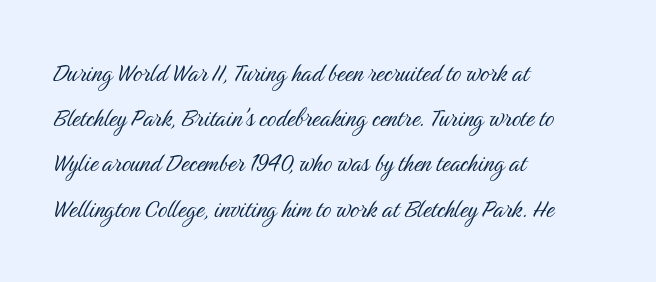
Horizontally, the lines are justified to the leading edge only. This sample uses a sans-serif face. Each row of text sits above clean, open space.
